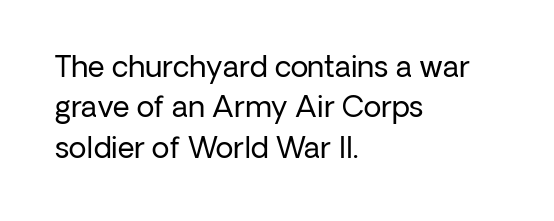
The image shows 29 px regular-weight sans-serif type, upright; set left-aligned, normal line spacing (1.39x), normal letter spacing, not underlined; low stroke contrast and a medium x-height.
